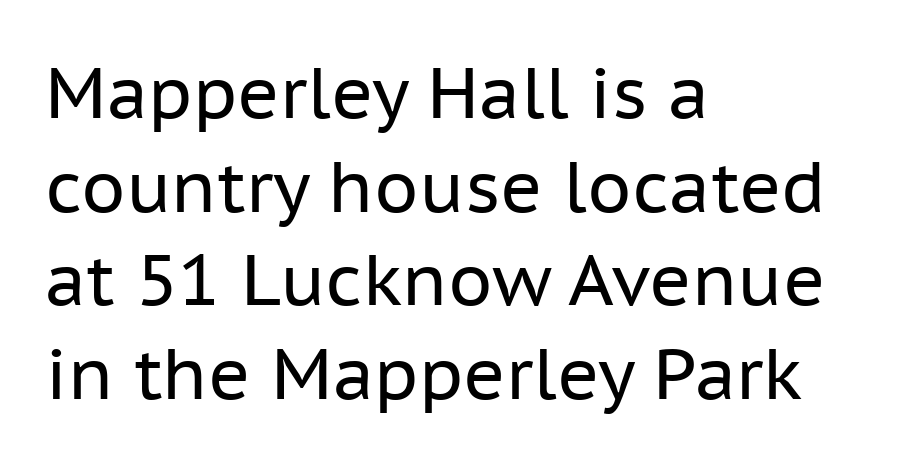
Q: Is the text bold? A: No.
Q: Is the text italic (slanted)? A: No, it is upright.
Q: Is the typeface a serif or a sans-serif typeface? A: Sans-serif.
Q: Is the text underlined? A: No.
Q: How is the paragraph aligned? A: Left-aligned.
Q: Is the spacing between letters normal or unusually wide? A: Normal.
Q: Is the spacing between lines tight, normal or loose? A: Normal.
Q: Width (condensed, normal, or wide)? A: Normal.
Q: Stroke contrast? A: Low.
Q: x-height? A: Medium.
Q: Monospaced? A: No.
